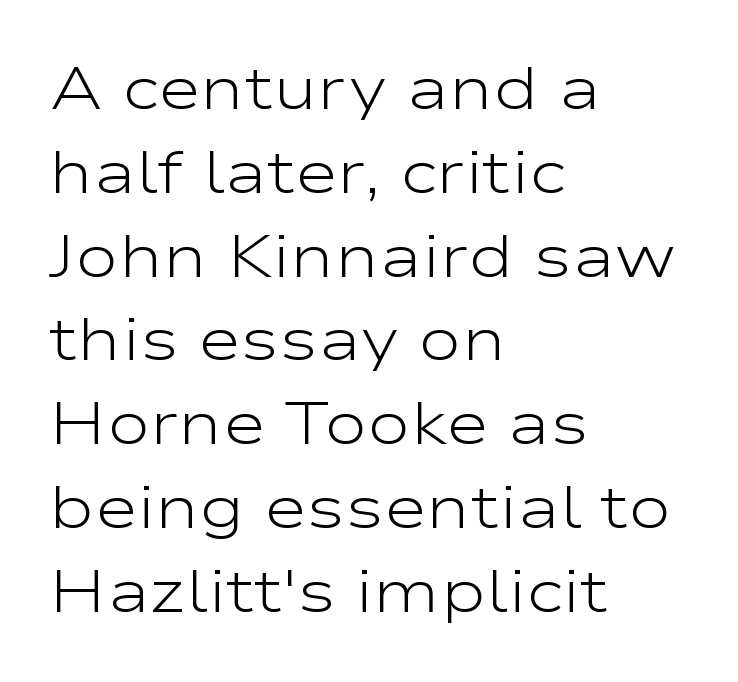
The image shows 59 px light, wide sans-serif type, upright; set left-aligned, normal line spacing (1.42x), normal letter spacing, not underlined; low stroke contrast and a medium x-height.
